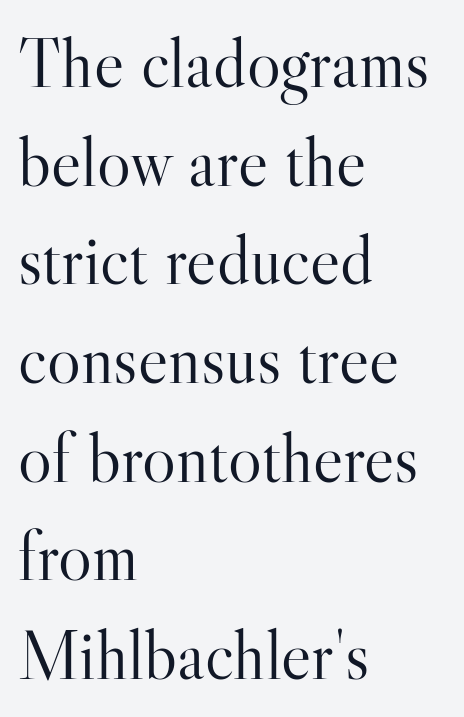
{"serif": "yes", "italic": "no", "bold": "no", "weight": "light", "width": "normal", "stroke_contrast": "high", "x_height": "small", "monospaced": "no", "underline": "no", "align": "left", "line_spacing": "normal", "line_spacing_ratio": 1.39, "letter_spacing": "normal", "letter_spacing_em": 0.0, "glyph_px": 71}
